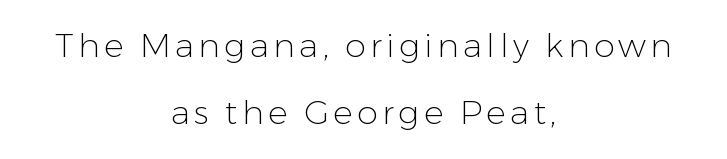
{"serif": "no", "italic": "no", "bold": "no", "weight": "light", "width": "normal", "stroke_contrast": "low", "x_height": "medium", "monospaced": "no", "underline": "no", "align": "center", "line_spacing": "loose", "line_spacing_ratio": 2.04, "glyph_px": 33}
